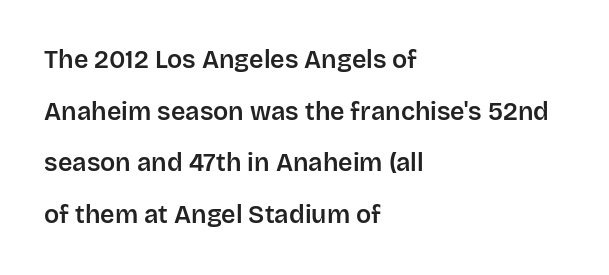
{"italic": "no", "underline": "no", "align": "left", "line_spacing": "loose", "line_spacing_ratio": 2.07, "letter_spacing": "normal", "letter_spacing_em": 0.0, "glyph_px": 25}
